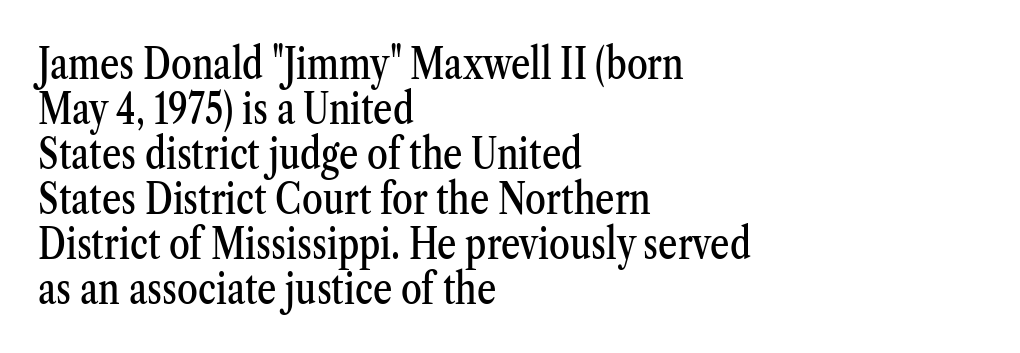
The image shows 42 px condensed serif type, upright; set left-aligned, tight line spacing (1.07x), normal letter spacing, not underlined; medium stroke contrast and a medium x-height.
